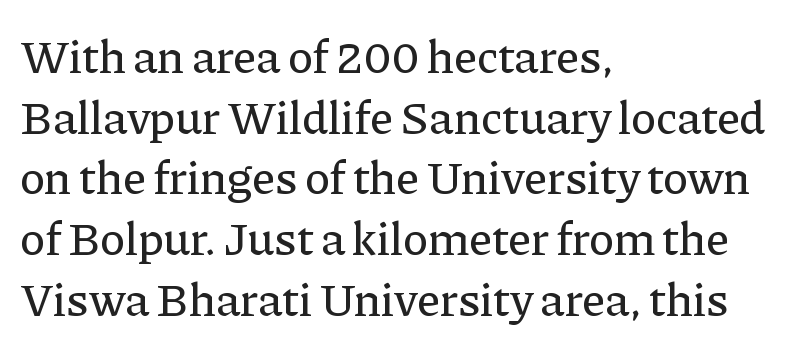
The image shows 47 px serif type, upright; set left-aligned, normal line spacing (1.29x), normal letter spacing, not underlined; low stroke contrast and a medium x-height.
